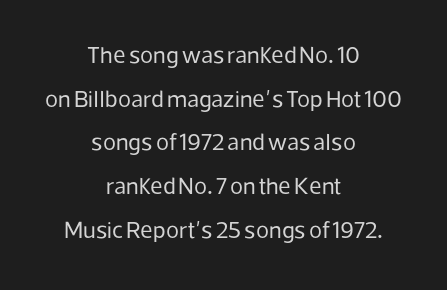
Q: Is the text bold? A: No.
Q: Is the text italic (slanted)? A: No, it is upright.
Q: Is the text underlined? A: No.
Q: How is the paragraph aligned? A: Centered.
Q: Is the spacing between letters normal or unusually wide? A: Normal.
